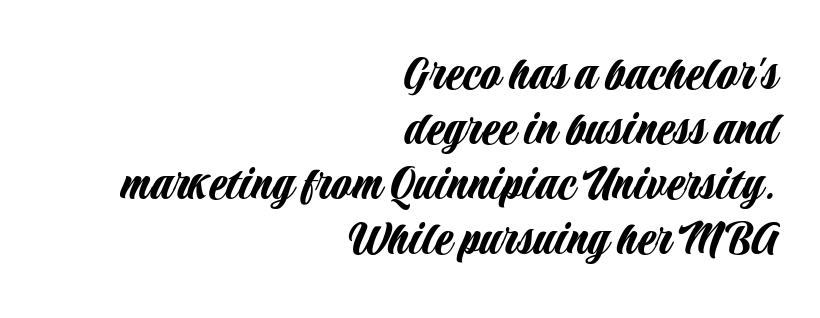
The image shows 52 px condensed sans-serif type; set right-aligned, tight line spacing (1.06x), normal letter spacing, not underlined; low stroke contrast and a large x-height.
